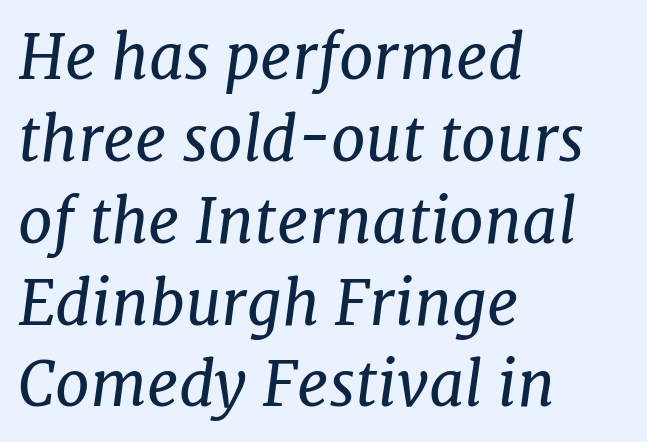
The image shows 62 px regular-weight serif type, italic (leaning right); set left-aligned, normal line spacing (1.32x), normal letter spacing, not underlined; low stroke contrast and a medium x-height.
